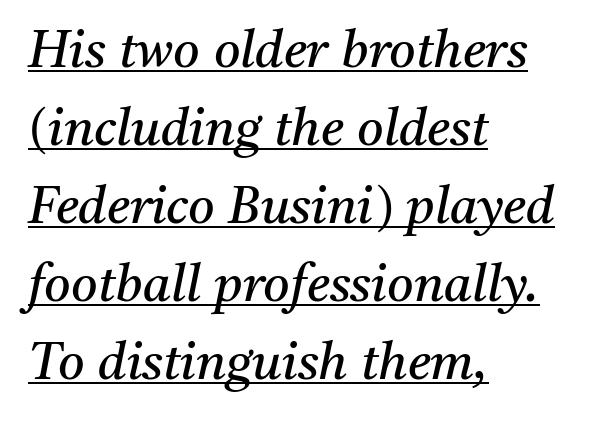
The image shows 51 px regular-weight serif type, italic (leaning right); set left-aligned, normal line spacing (1.53x), normal letter spacing, underlined; medium stroke contrast and a medium x-height.
